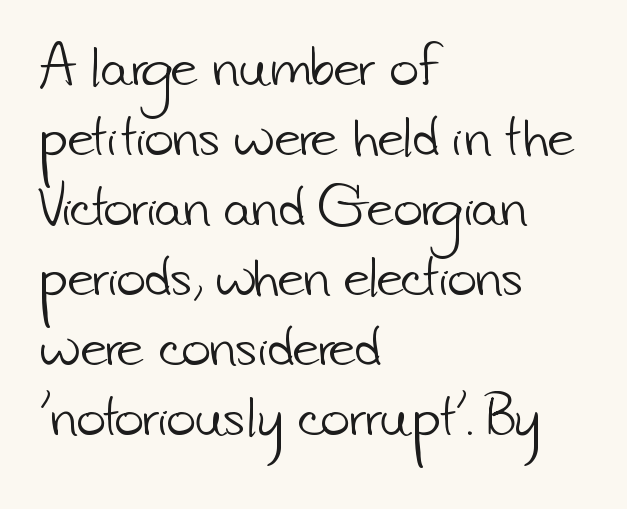
{"serif": "no", "bold": "no", "weight": "light", "width": "normal", "stroke_contrast": "low", "x_height": "small", "monospaced": "no", "underline": "no", "align": "left", "line_spacing": "normal", "line_spacing_ratio": 1.4, "letter_spacing": "normal", "letter_spacing_em": 0.0, "glyph_px": 50}
